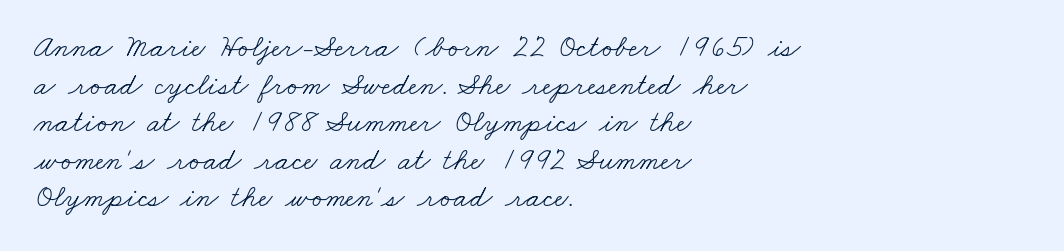
You could not count columns in this text — the font is proportionally spaced. The letters carry serifs — small finishing strokes at the ends of their stems. Visually the block forms a straight wall on the left and a jagged coastline on the right. Counters stay open thanks to moderate or lighter strokes. Honestly, the letter spacing is just normal — you wouldn't notice it. Honestly, there is no underline to notice here at all.
